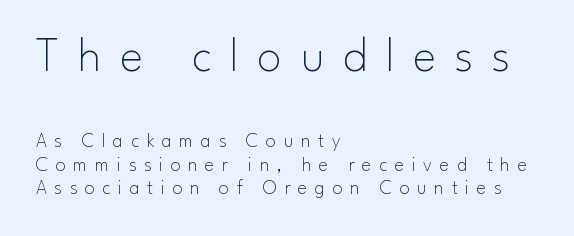
The emphasis by scale lands on block number one, above. Horizontally, the lines are justified to the leading edge only. The letters stand upright; this is a roman face. Stroke mass is kept to a normal reading level or below. Proportional: the letters do not fall into vertical columns.
